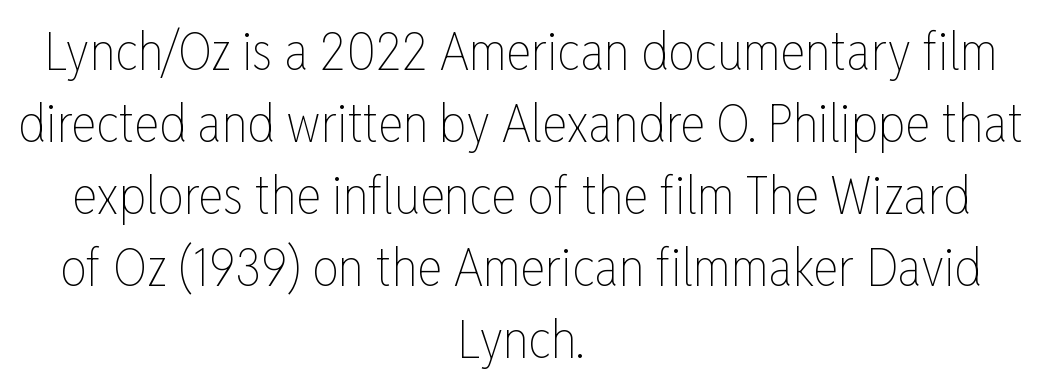
Q: Is the text bold? A: No.
Q: Is the text italic (slanted)? A: No, it is upright.
Q: Is the text underlined? A: No.
Q: How is the paragraph aligned? A: Centered.
Q: Is the spacing between letters normal or unusually wide? A: Normal.
Q: Is the spacing between lines tight, normal or loose? A: Normal.
Q: Width (condensed, normal, or wide)? A: Condensed.
Q: Stroke contrast? A: Low.
Q: x-height? A: Medium.
Q: Monospaced? A: No.
